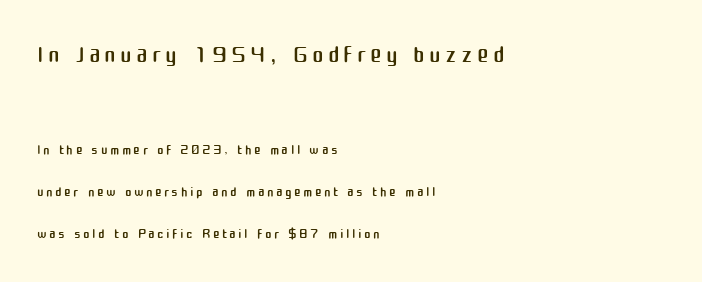
If you measured baseline to baseline, you'd find a long distance. The rendering shows plain stroke endings on the letterforms — a sans-serif design. Posture: straight, roman, zero tilt. Only glyphs here, with clear space below each row. Of the two passages, the one on top uses the larger point size. This rendering uses left alignment, leaving the right contour irregular.
